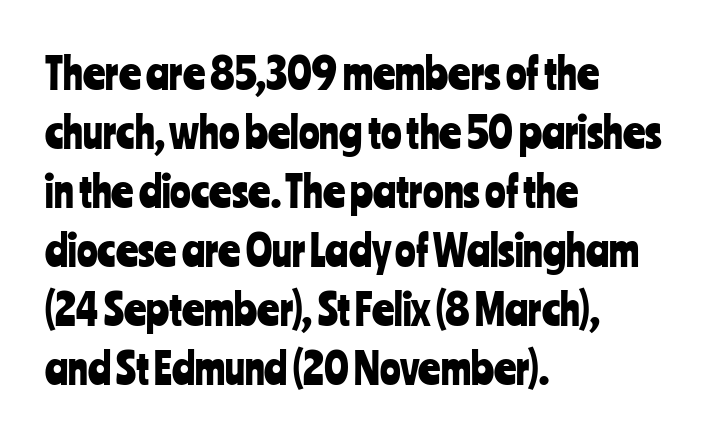
{"serif": "no", "italic": "no", "width": "condensed", "stroke_contrast": "low", "x_height": "medium", "monospaced": "no", "underline": "no", "align": "left", "line_spacing": "normal", "line_spacing_ratio": 1.37, "letter_spacing": "normal", "letter_spacing_em": 0.0, "glyph_px": 43}
